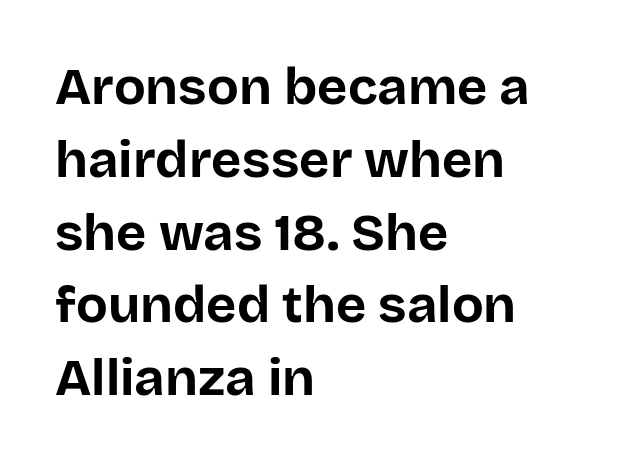
Q: Is the text bold? A: Yes.
Q: Is the text italic (slanted)? A: No, it is upright.
Q: Is the typeface a serif or a sans-serif typeface? A: Sans-serif.
Q: Is the text underlined? A: No.
Q: How is the paragraph aligned? A: Left-aligned.
Q: Is the spacing between letters normal or unusually wide? A: Normal.
Q: Is the spacing between lines tight, normal or loose? A: Normal.
Q: Width (condensed, normal, or wide)? A: Normal.
Q: Stroke contrast? A: Low.
Q: x-height? A: Large.
Q: Monospaced? A: No.
